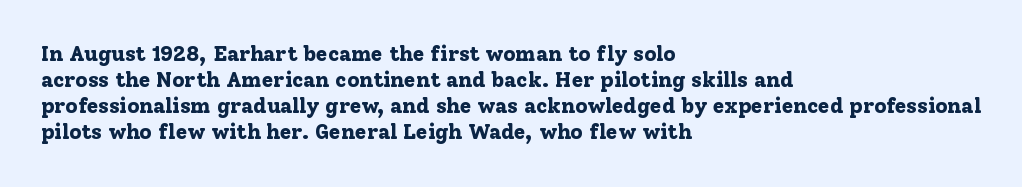
The strokes are fattened all the way to bold. Visually the block forms a straight wall on the left and a jagged coastline on the right. A typesetter would mark this as roman, not italic. The words here are not underlined.
